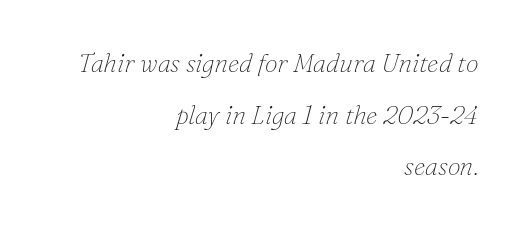
The image shows 26 px text type, italic (leaning right); set right-aligned, loose line spacing (1.99x), normal letter spacing, not underlined.
